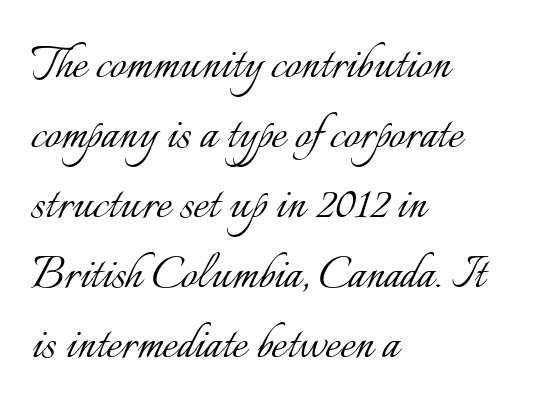
Q: Is the text bold? A: No.
Q: Is the text italic (slanted)? A: Yes.
Q: Is the text underlined? A: No.
Q: How is the paragraph aligned? A: Left-aligned.
Q: Is the spacing between letters normal or unusually wide? A: Normal.
Q: Width (condensed, normal, or wide)? A: Normal.
Q: Stroke contrast? A: Low.
Q: x-height? A: Small.
Q: Monospaced? A: No.
